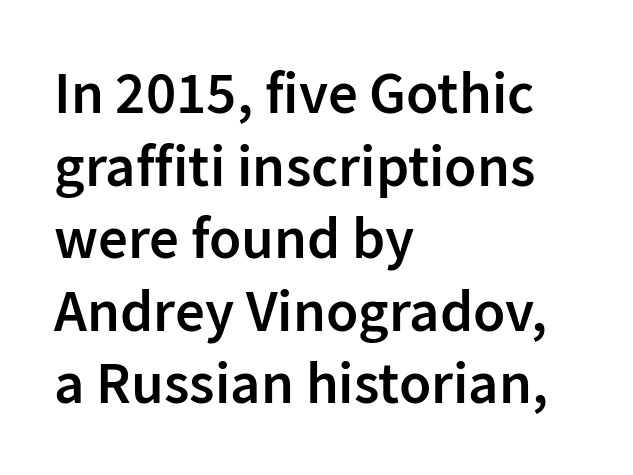
{"serif": "no", "italic": "no", "bold": "semi", "weight": "semibold", "width": "normal", "stroke_contrast": "low", "x_height": "medium", "monospaced": "no", "underline": "no", "align": "left", "line_spacing_ratio": 1.23, "letter_spacing": "normal", "letter_spacing_em": 0.0, "glyph_px": 59}
